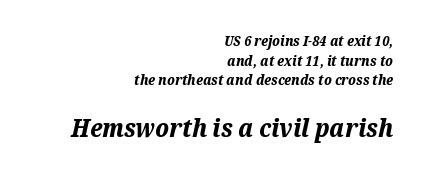
Q: Is the text bold? A: Yes.
Q: Is the text italic (slanted)? A: Yes, it leans right by about 12 degrees.
Q: Is the text underlined? A: No.
Q: How is the paragraph aligned? A: Right-aligned.
Q: Is the spacing between letters normal or unusually wide? A: Normal.
Q: Is the spacing between lines tight, normal or loose? A: Normal.
Q: Which block of text is set in a larger size, the first (top) or the second (bottom)? A: The second (bottom) one.
